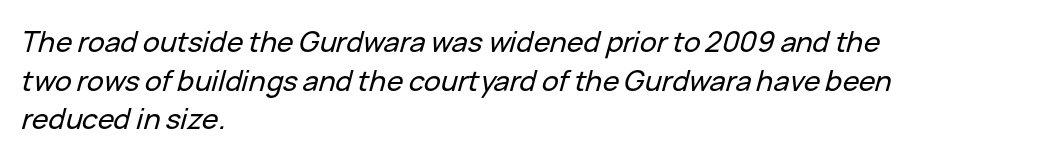
This rendering leaves character spacing at its baseline value. Plain, unruled lines of type. There's an unmistakable incline to the writing here. Character widths vary here, with narrow letters taking less room than wide ones. Interline gaps are of average width in this sample.
